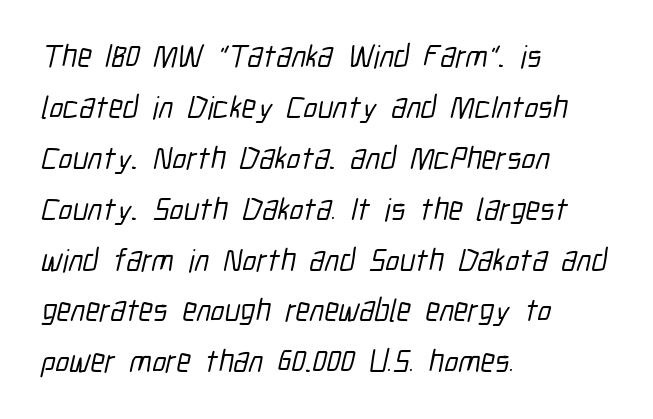
Q: Is the typeface a serif or a sans-serif typeface? A: Sans-serif.
Q: Is the text underlined? A: No.
Q: How is the paragraph aligned? A: Left-aligned.
Q: Is the spacing between letters normal or unusually wide? A: Normal.
Q: Is the spacing between lines tight, normal or loose? A: Normal.
Q: Width (condensed, normal, or wide)? A: Condensed.
Q: Stroke contrast? A: Low.
Q: x-height? A: Medium.
Q: Monospaced? A: No.
